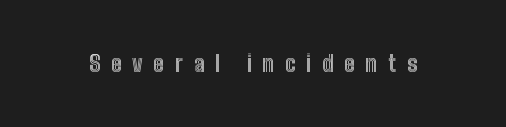
{"italic": "no", "underline": "no", "letter_spacing": "wide", "letter_spacing_em": 0.48, "glyph_px": 22}
